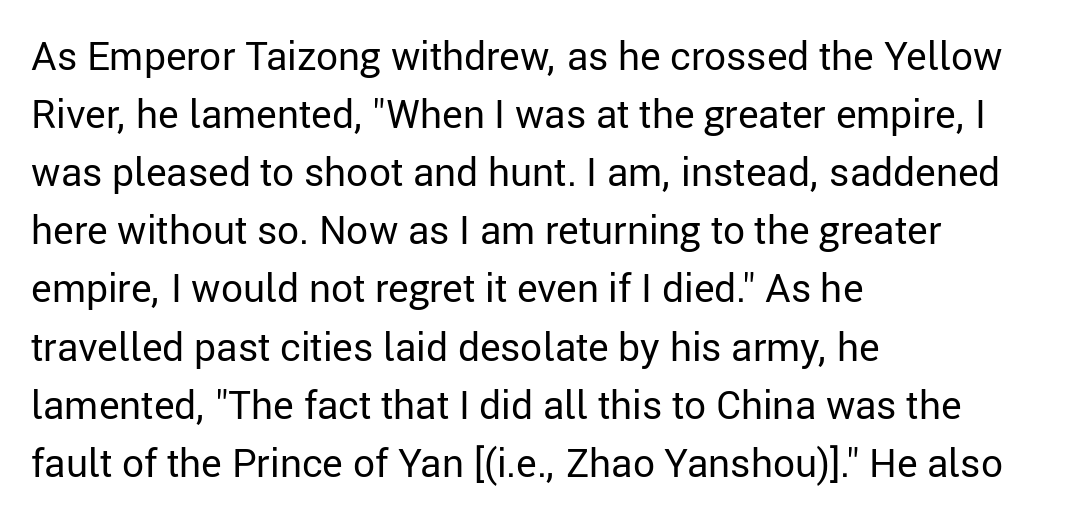
Q: Is the text bold? A: No.
Q: Is the text italic (slanted)? A: No, it is upright.
Q: Is the typeface a serif or a sans-serif typeface? A: Sans-serif.
Q: Is the text underlined? A: No.
Q: How is the paragraph aligned? A: Left-aligned.
Q: Is the spacing between letters normal or unusually wide? A: Normal.
Q: Is the spacing between lines tight, normal or loose? A: Normal.
Q: Width (condensed, normal, or wide)? A: Normal.
Q: Stroke contrast? A: Low.
Q: x-height? A: Medium.
Q: Monospaced? A: No.
